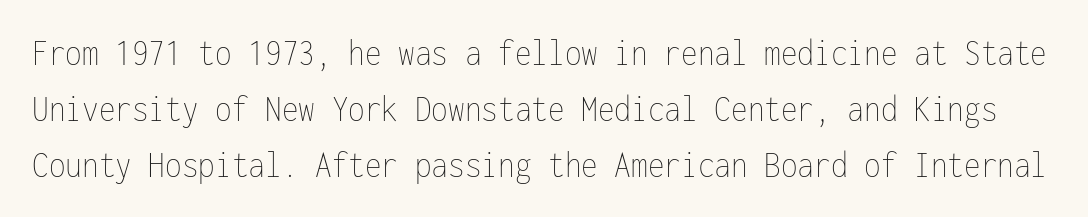
The line texture is even and compact thanks to regular tracking. A typesetter would mark this as roman, not italic. Is there much room between lines? A standard amount, neither cramped nor airy. The font is comparable to plain body text, perhaps lighter. Plain, unruled lines of type. These lines are rendered in a fixed-pitch font.
